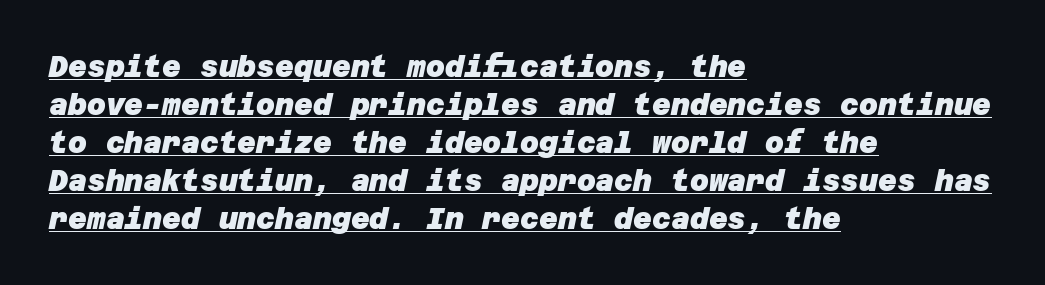
Are there feet on the stems? There aren't — it's a sans. Summary of vertical rhythm: regular, with standard interline spacing. The rendered words wear a rule along their underside. Strokes here are thick enough to call this a true bold.
